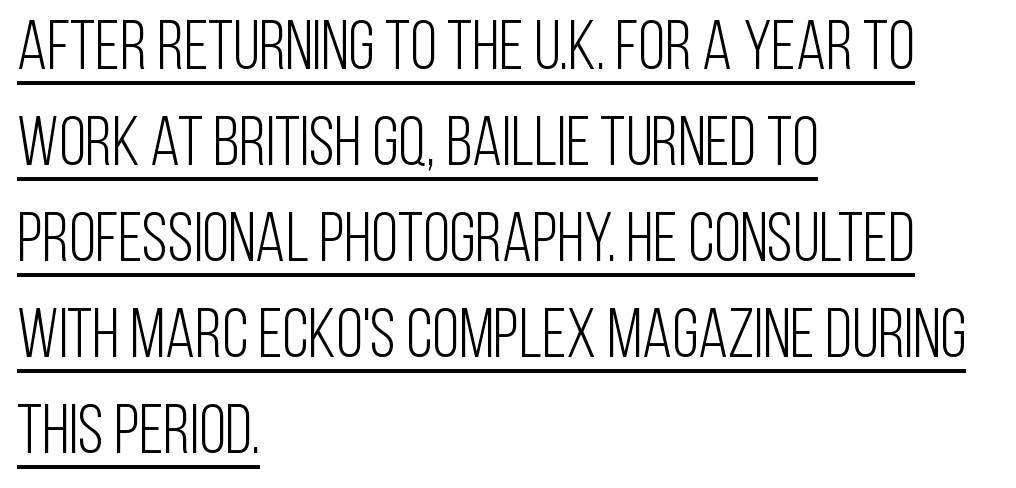
{"serif": "no", "italic": "no", "bold": "no", "weight": "light", "width": "condensed", "stroke_contrast": "low", "x_height": "large", "monospaced": "no", "underline": "yes", "align": "left", "line_spacing": "normal", "line_spacing_ratio": 1.39, "letter_spacing": "normal", "letter_spacing_em": 0.0, "glyph_px": 69}
